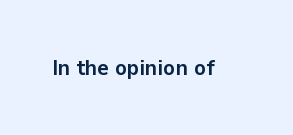
{"italic": "no", "bold": "yes", "underline": "no", "letter_spacing": "normal", "letter_spacing_em": 0.0, "glyph_px": 22}
